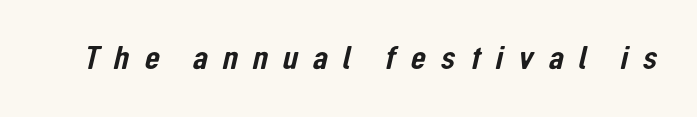
Q: Is the typeface a serif or a sans-serif typeface? A: Sans-serif.
Q: Is the text underlined? A: No.
Q: Is the spacing between letters normal or unusually wide? A: Unusually wide.
Q: Width (condensed, normal, or wide)? A: Condensed.
Q: Stroke contrast? A: Low.
Q: x-height? A: Medium.
Q: Monospaced? A: No.
